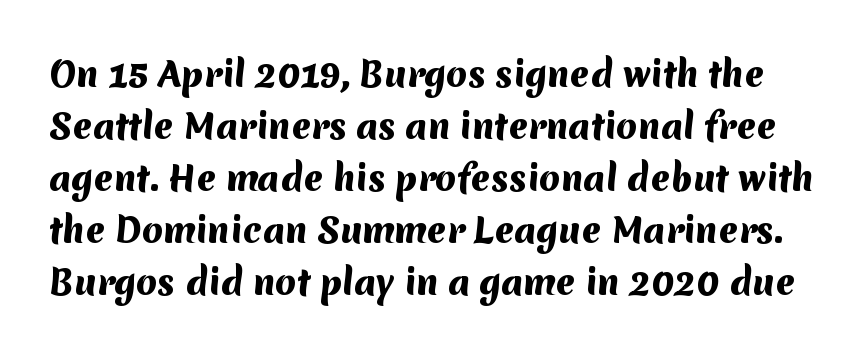
The image shows 34 px heavy sans-serif type; set normal line spacing (1.53x), normal letter spacing, not underlined; medium stroke contrast and a medium x-height.
